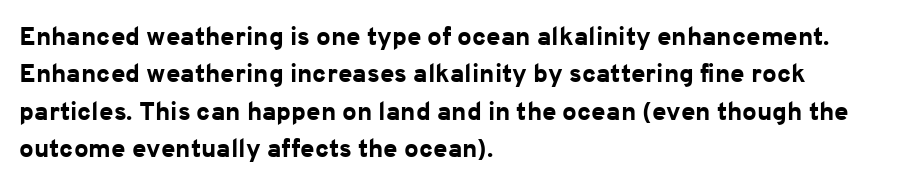
Q: Is the text bold? A: Yes.
Q: Is the text italic (slanted)? A: No, it is upright.
Q: Is the text underlined? A: No.
Q: How is the paragraph aligned? A: Left-aligned.
Q: Is the spacing between letters normal or unusually wide? A: Normal.
Q: Is the spacing between lines tight, normal or loose? A: Normal.
